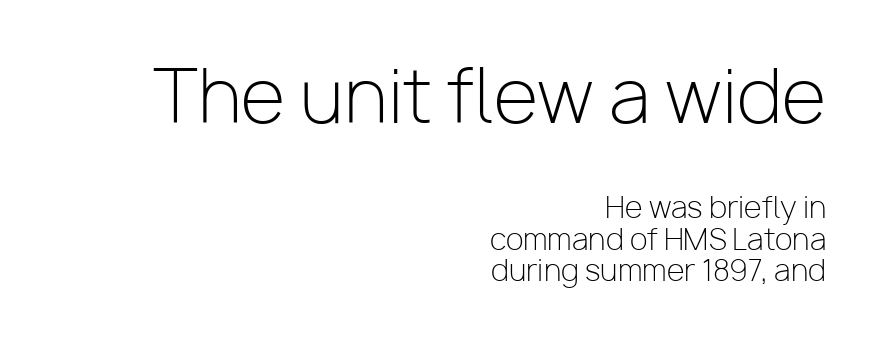
{"serif": "no", "italic": "no", "bold": "no", "weight": "light", "width": "normal", "stroke_contrast": "low", "x_height": "medium", "monospaced": "no", "underline": "no", "align": "right", "line_spacing": "tight", "line_spacing_ratio": 1.1, "letter_spacing": "normal", "letter_spacing_em": 0.0, "larger_block": "first", "size_ratio": 2.52, "glyph_px": 73}
